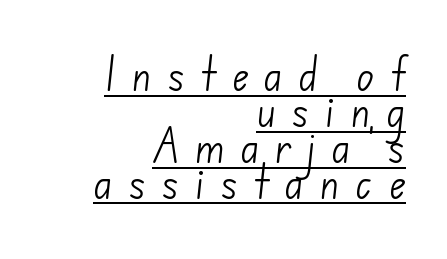
Q: Is the text bold? A: No.
Q: Is the typeface a serif or a sans-serif typeface? A: Sans-serif.
Q: Is the text underlined? A: Yes.
Q: How is the paragraph aligned? A: Right-aligned.
Q: Is the spacing between letters normal or unusually wide? A: Unusually wide.
Q: Is the spacing between lines tight, normal or loose? A: Tight.
Q: Width (condensed, normal, or wide)? A: Normal.
Q: Stroke contrast? A: Low.
Q: x-height? A: Small.
Q: Monospaced? A: No.
